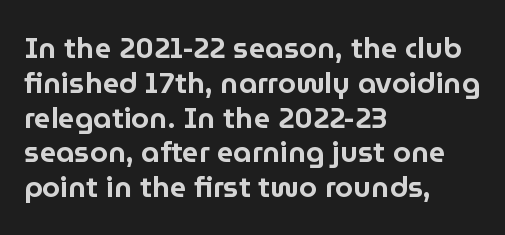
{"serif": "no", "italic": "no", "width": "normal", "stroke_contrast": "low", "x_height": "medium", "monospaced": "no", "underline": "no", "align": "left", "line_spacing_ratio": 1.2, "letter_spacing": "normal", "letter_spacing_em": 0.0, "glyph_px": 29}
